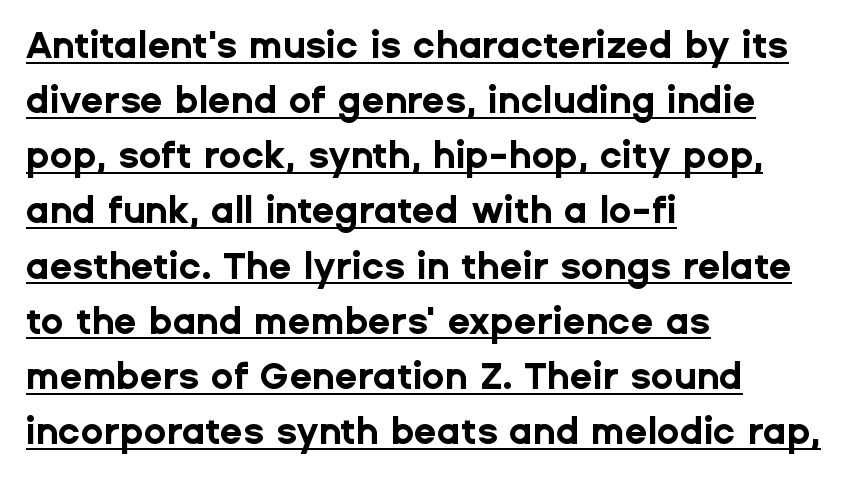
Every character sits straight up, as roman type does. Grotesque or geometric, the face here clearly has no serifs. These lines sit exactly where default settings would place them. The face used here appears with an underline applied. A student would call this left alignment; a typographer would say flush left, rag right. Look at the tracking — it's just the regular setting, nothing added.
